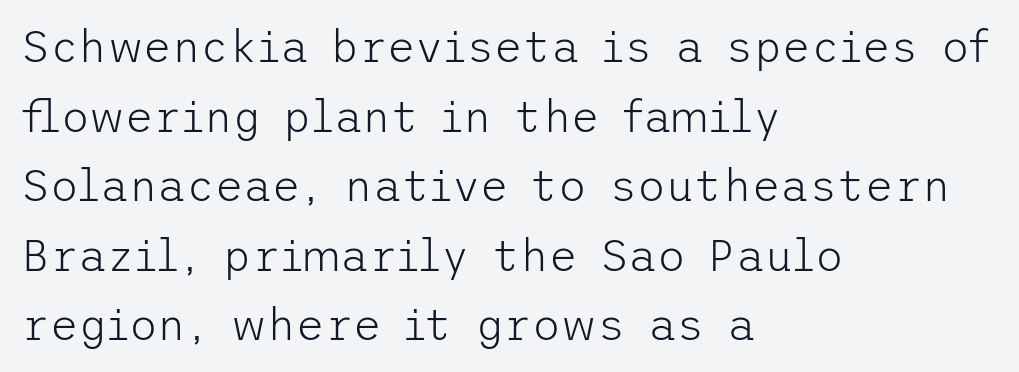
The image shows 44 px light sans-serif type, upright; set left-aligned, normal line spacing (1.58x), normal letter spacing, not underlined; low stroke contrast and a medium x-height.
